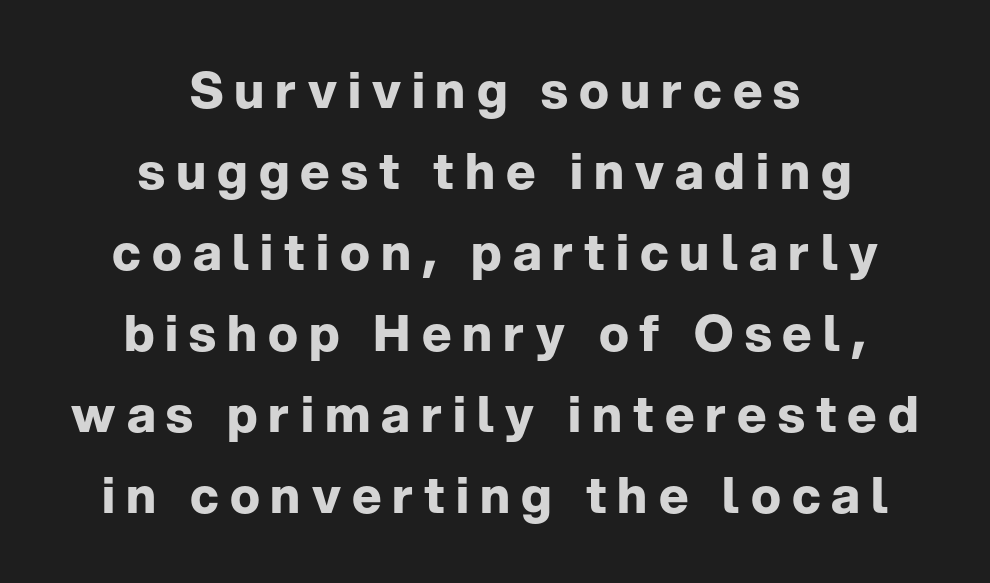
Q: Is the text bold? A: Yes.
Q: Is the text italic (slanted)? A: No, it is upright.
Q: Is the typeface a serif or a sans-serif typeface? A: Sans-serif.
Q: Is the text underlined? A: No.
Q: How is the paragraph aligned? A: Centered.
Q: Is the spacing between letters normal or unusually wide? A: Unusually wide.
Q: Is the spacing between lines tight, normal or loose? A: Normal.
Q: Width (condensed, normal, or wide)? A: Normal.
Q: Stroke contrast? A: Low.
Q: x-height? A: Medium.
Q: Monospaced? A: No.
